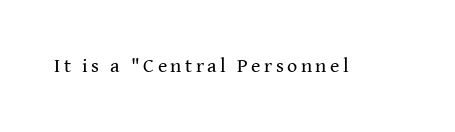
Q: Is the text bold? A: No.
Q: Is the text italic (slanted)? A: No, it is upright.
Q: Is the text underlined? A: No.
